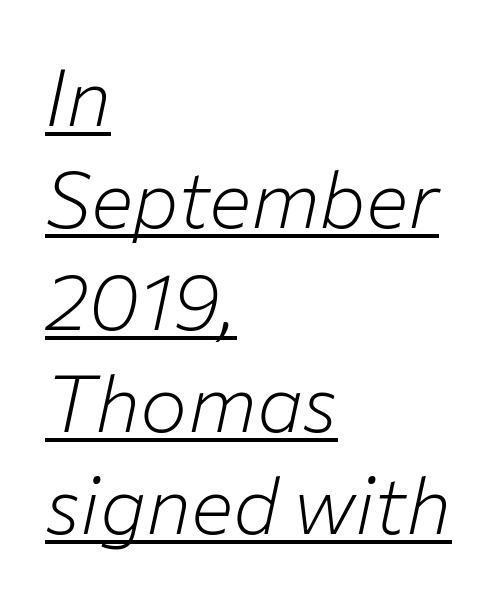
Q: Is the text bold? A: No.
Q: Is the text italic (slanted)? A: Yes, it leans right by about 12 degrees.
Q: Is the text underlined? A: Yes.
Q: How is the paragraph aligned? A: Left-aligned.
Q: Is the spacing between letters normal or unusually wide? A: Normal.
Q: Is the spacing between lines tight, normal or loose? A: Normal.
Q: Width (condensed, normal, or wide)? A: Normal.
Q: Stroke contrast? A: Low.
Q: x-height? A: Medium.
Q: Monospaced? A: No.
